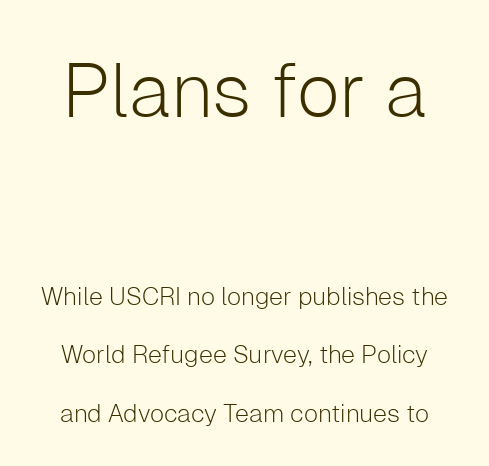
The image shows 76 px light sans-serif type, upright; set loose line spacing (2.34x), normal letter spacing, not underlined; the first (top) block is 3.04x larger; low stroke contrast and a medium x-height.
